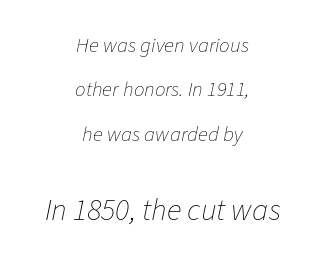
{"italic": "yes", "lean": "right", "slant_degrees": 11, "bold": "no", "weight": "thin", "width": "normal", "stroke_contrast": "low", "x_height": "medium", "monospaced": "no", "underline": "no", "align": "center", "line_spacing": "loose", "line_spacing_ratio": 2.11, "letter_spacing": "normal", "letter_spacing_em": 0.0, "larger_block": "second", "size_ratio": 1.48, "glyph_px": 31}
